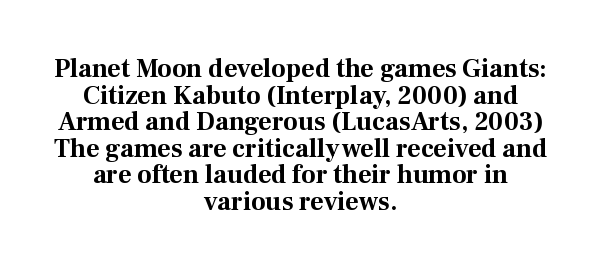
Q: Is the text bold? A: Yes.
Q: Is the text italic (slanted)? A: No, it is upright.
Q: Is the text underlined? A: No.
Q: How is the paragraph aligned? A: Centered.
Q: Is the spacing between letters normal or unusually wide? A: Normal.
Q: Is the spacing between lines tight, normal or loose? A: Tight.
